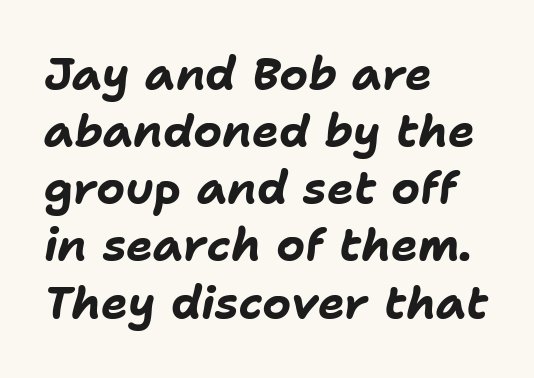
The image shows 45 px bold type, italic (leaning right); set left-aligned, normal line spacing (1.27x), normal letter spacing, not underlined; low stroke contrast and a medium x-height.
